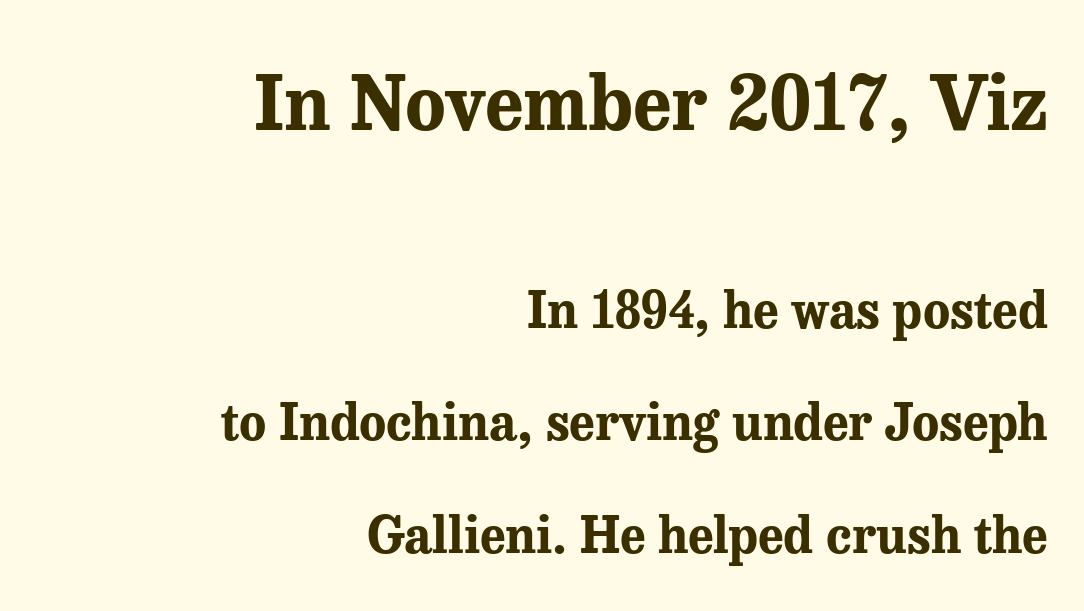
{"serif": "yes", "italic": "no", "bold": "yes", "weight": "bold", "width": "normal", "stroke_contrast": "medium", "x_height": "medium", "monospaced": "no", "underline": "no", "align": "right", "line_spacing": "loose", "line_spacing_ratio": 2.25, "letter_spacing": "normal", "letter_spacing_em": 0.0, "larger_block": "first", "size_ratio": 1.5, "glyph_px": 75}
